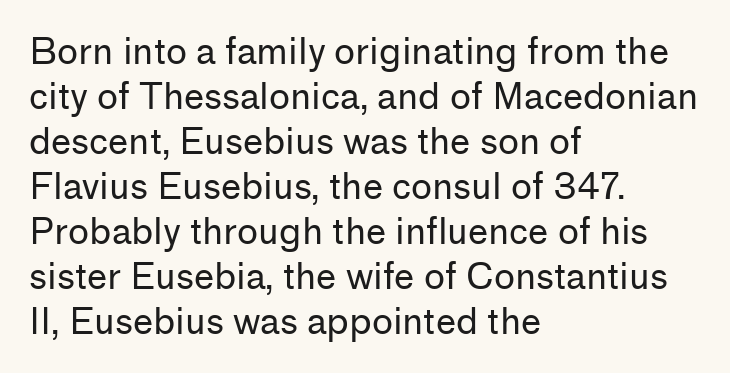
Left-aligned paragraph, ragged on the right. The space between consecutive lines is moderate. Upright lettering throughout. Words appear dense and cohesive because spacing is normal. Nope, no serifs anywhere on these letters.
